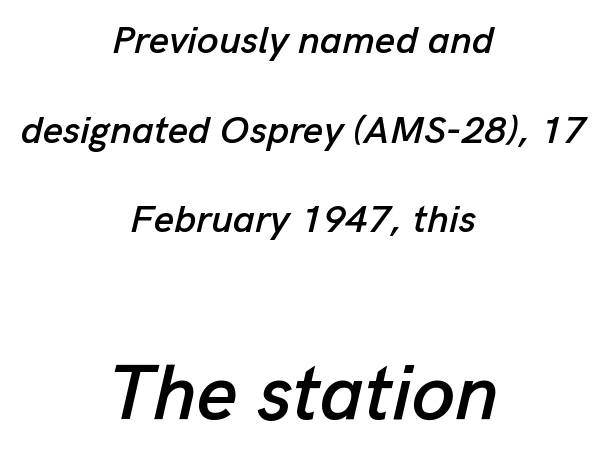
Inter-character spacing is left at the font's built-in metrics. Posture: slanted. A typesetter would call this leading open, well beyond the default. The compositor balanced each line on the midline. Words float on clear page, feet unadorned.
